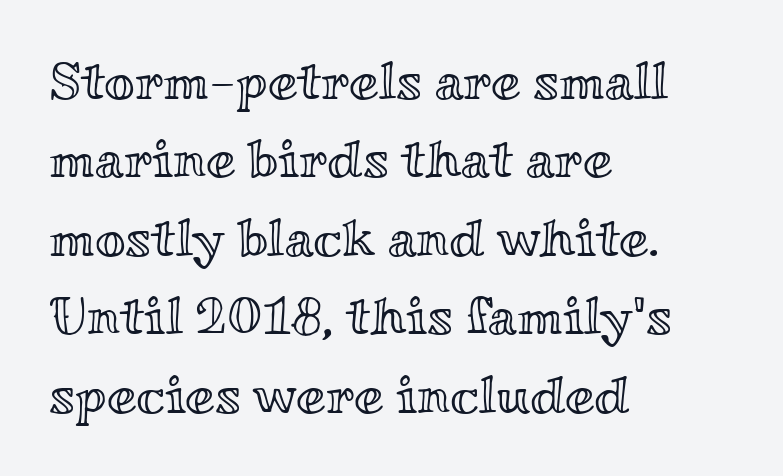
Q: Is the text italic (slanted)? A: No, it is upright.
Q: Is the text underlined? A: No.
Q: How is the paragraph aligned? A: Left-aligned.
Q: Is the spacing between letters normal or unusually wide? A: Normal.
Q: Is the spacing between lines tight, normal or loose? A: Normal.
Q: Width (condensed, normal, or wide)? A: Wide.
Q: x-height? A: Small.
Q: Monospaced? A: No.
